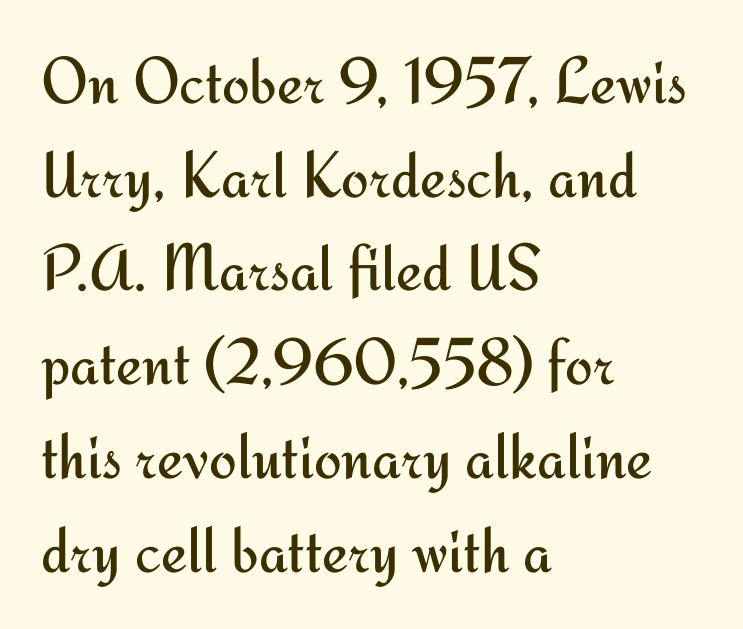
The image shows 66 px regular-weight sans-serif type, upright; set left-aligned, normal line spacing (1.42x), normal letter spacing, not underlined; medium stroke contrast and a small x-height.
